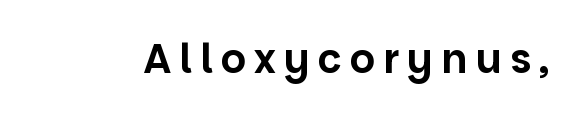
Q: Is the text italic (slanted)? A: No, it is upright.
Q: Is the typeface a serif or a sans-serif typeface? A: Sans-serif.
Q: Is the text underlined? A: No.
Q: Is the spacing between letters normal or unusually wide? A: Unusually wide.
Q: Width (condensed, normal, or wide)? A: Normal.
Q: Stroke contrast? A: Low.
Q: x-height? A: Large.
Q: Monospaced? A: No.
